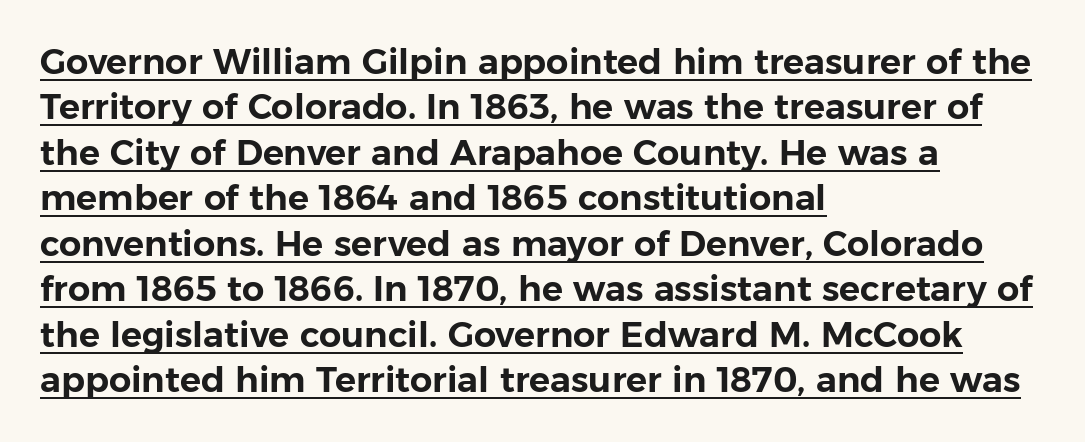
Is there an underline? Yes — a line sits under the letters. Visually the block forms a straight wall on the left and a jagged coastline on the right. Tracking here is standard; glyphs follow each other at the usual distance. The text was rendered using a sans face with plain stroke endings.
